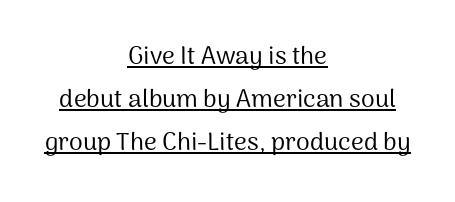
Q: Is the text bold? A: No.
Q: Is the text italic (slanted)? A: No, it is upright.
Q: Is the text underlined? A: Yes.
Q: How is the paragraph aligned? A: Centered.
Q: Is the spacing between letters normal or unusually wide? A: Normal.
